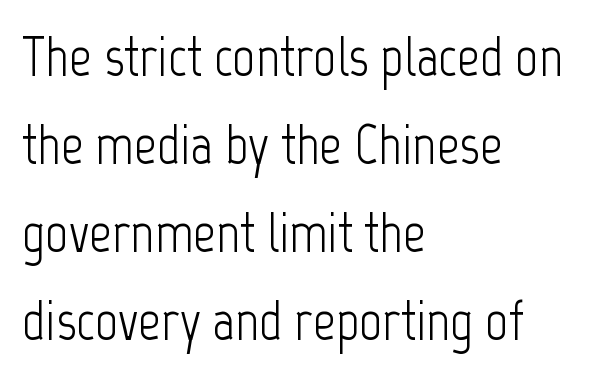
The image shows 56 px light, condensed sans-serif type, upright; set left-aligned, normal line spacing (1.57x), normal letter spacing, not underlined; low stroke contrast and a medium x-height.
